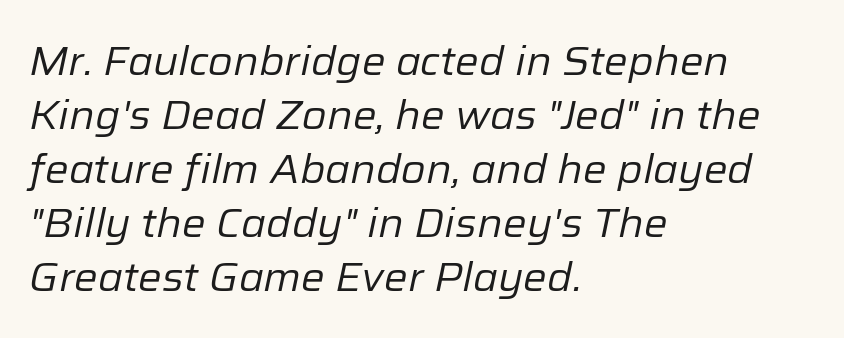
This sample is left-justified, so line endings fall wherever the words run out. Slant detected: the letters are inclined. Quick note: interline space is typical. These lines keep a tight, regular rhythm from letter to letter.
